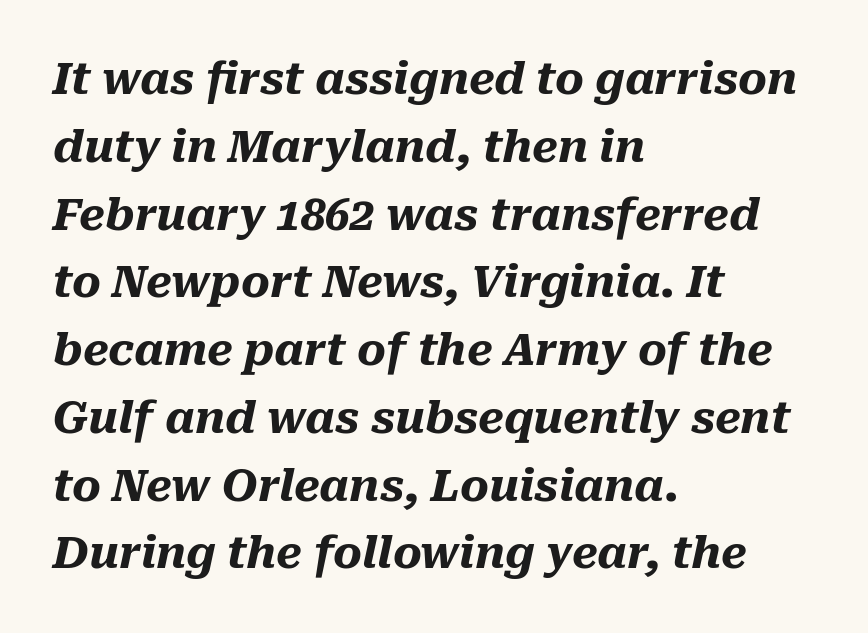
Honestly, the letter spacing is just normal — you wouldn't notice it. Each new line begins a customary step beneath the previous one. Beneath every word, the page is bare. What weight is shown? A full bold with thick strokes.
